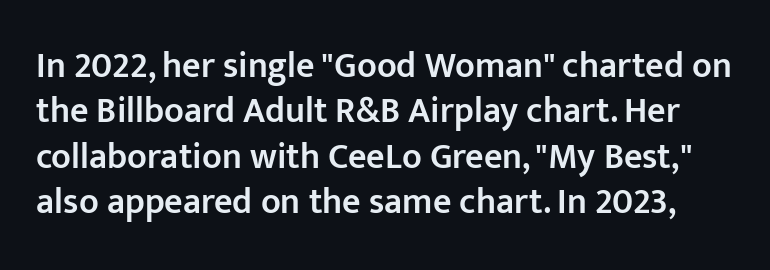
Underlining? Definitely not there. Spacing verdict: proportional, widths tailored to each character. Italic? Not at all — the glyphs are vertical. Evenly set lines give the paragraph a standard silhouette.
